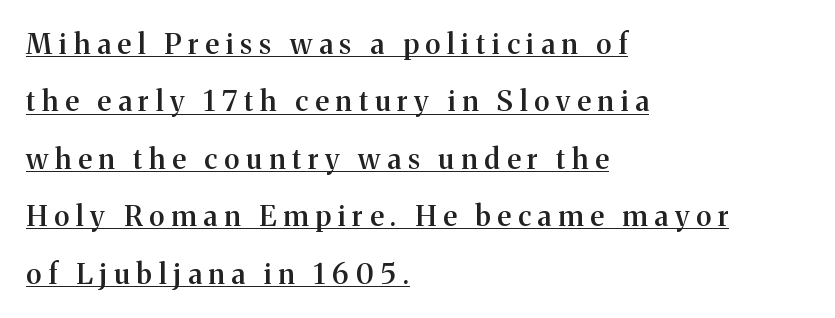
Q: Is the text bold? A: Semi-bold.
Q: Is the text italic (slanted)? A: No, it is upright.
Q: Is the typeface a serif or a sans-serif typeface? A: Serif.
Q: Is the text underlined? A: Yes.
Q: How is the paragraph aligned? A: Left-aligned.
Q: Is the spacing between letters normal or unusually wide? A: Unusually wide.
Q: Is the spacing between lines tight, normal or loose? A: Loose.
Q: Width (condensed, normal, or wide)? A: Normal.
Q: Stroke contrast? A: Medium.
Q: x-height? A: Medium.
Q: Monospaced? A: No.
